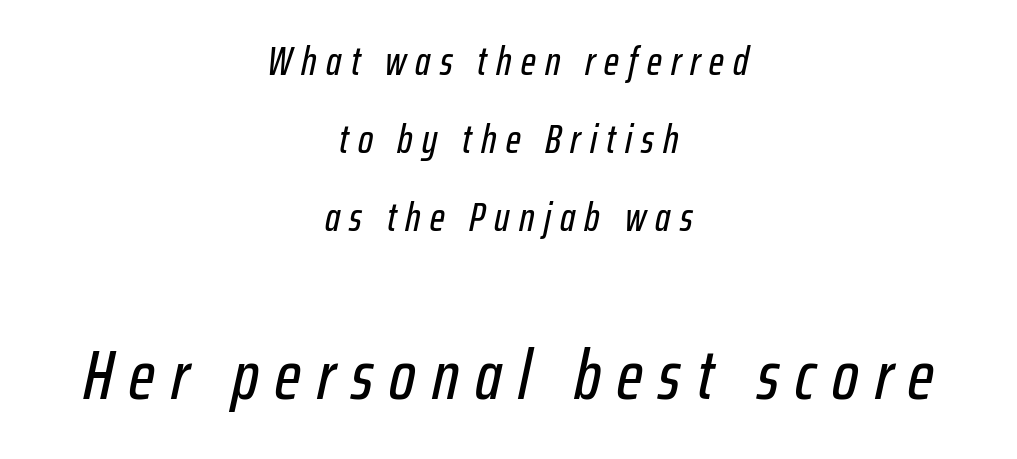
The image shows 70 px condensed type, italic (leaning right); set centered, loose line spacing (1.95x), unusually wide letter spacing (+0.23 em), not underlined; the second (bottom) block is 1.75x larger; low stroke contrast and a medium x-height.
